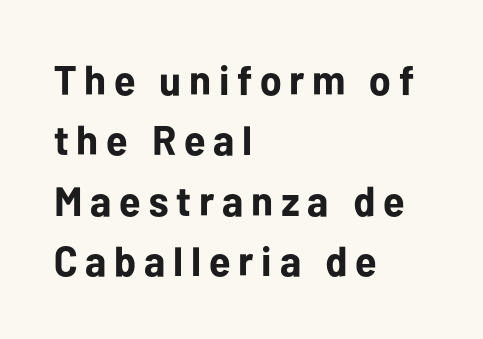
{"serif": "no", "italic": "no", "bold": "yes", "weight": "bold", "width": "normal", "stroke_contrast": "low", "x_height": "medium", "monospaced": "no", "underline": "no", "align": "left", "line_spacing": "normal", "line_spacing_ratio": 1.47, "glyph_px": 41}
